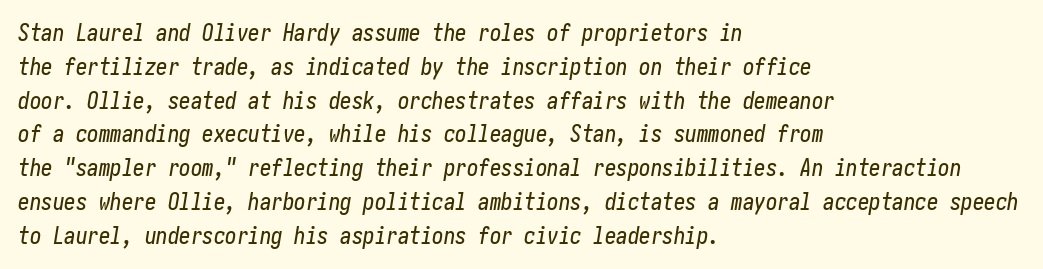
{"italic": "yes", "lean": "right", "slant_degrees": 10, "underline": "no", "align": "left", "line_spacing": "normal", "line_spacing_ratio": 1.47, "letter_spacing": "normal", "letter_spacing_em": 0.0, "glyph_px": 23}
